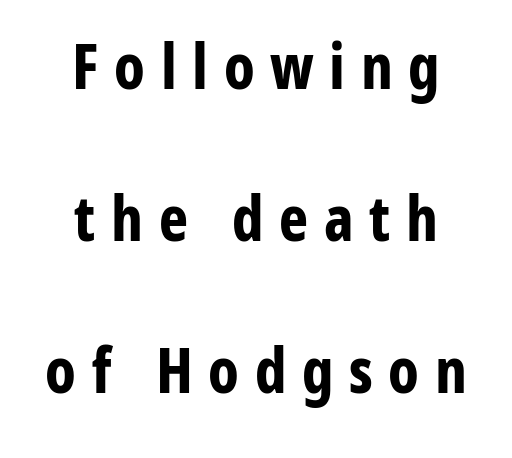
Tall strokes in this sample are plumb rather than angled. The foot of each line stays bare and open. The letters are spread apart with noticeably loose tracking. Chunky letters — that's bold for sure. Each letter's strokes conclude bluntly, with no projecting serifs.
